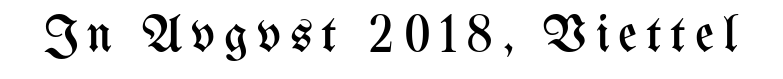
Q: Is the text bold? A: No.
Q: Is the text italic (slanted)? A: No, it is upright.
Q: Is the text underlined? A: No.
Q: Width (condensed, normal, or wide)? A: Condensed.
Q: Stroke contrast? A: Medium.
Q: x-height? A: Medium.
Q: Monospaced? A: No.
